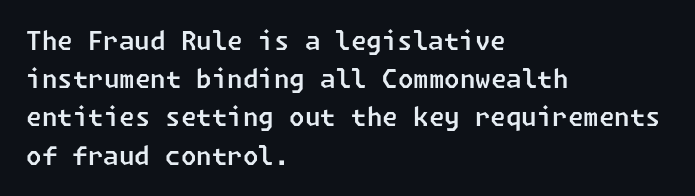
Horizontally, the lines are justified to the leading edge only. These lines sit exactly where default settings would place them. The tracking reads as untouched default to a designer's eye. The string is rendered with underlining switched off.
